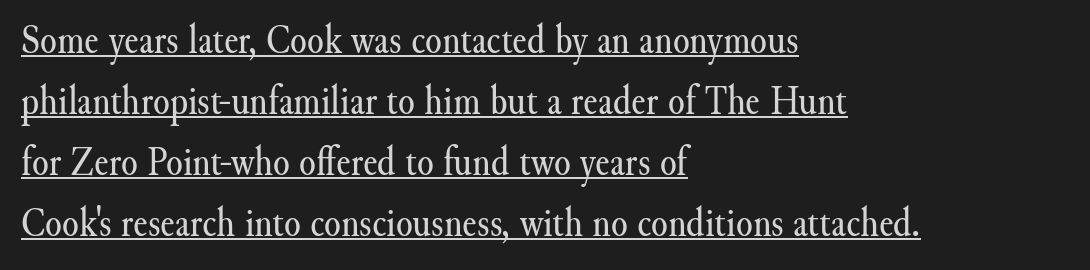
The image shows 43 px regular-weight serif type, upright; set left-aligned, normal line spacing (1.42x), normal letter spacing, underlined; medium stroke contrast and a small x-height.
